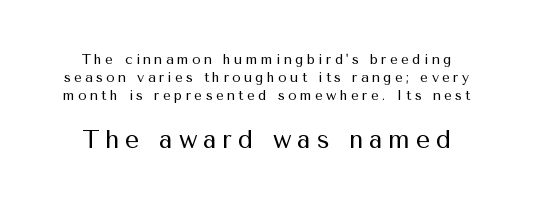
{"italic": "no", "bold": "no", "underline": "no", "line_spacing": "normal", "line_spacing_ratio": 1.28, "letter_spacing": "wide", "letter_spacing_em": 0.23, "larger_block": "second", "size_ratio": 1.79, "glyph_px": 25}
